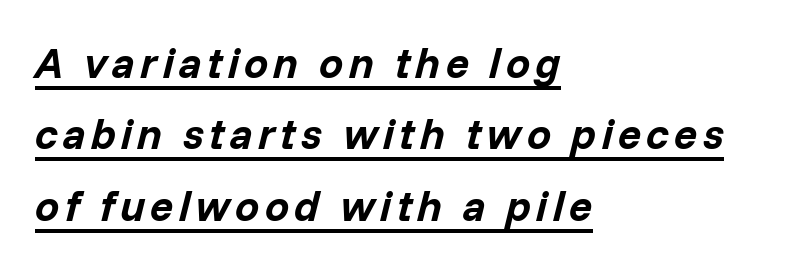
Does the copy run flush right? No — it runs flush left. In terms of weight, the rendering is a true, heavy bold. Here the designer chose a conventional face with non-uniform glyph widths. A typographer would call this underscored text.
